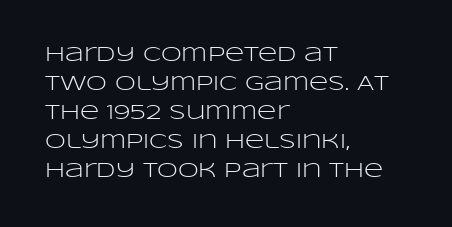
The image shows 21 px text type, upright; set left-aligned, normal line spacing (1.38x), normal letter spacing, not underlined.
